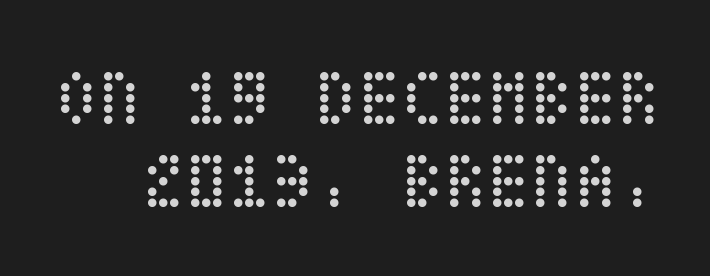
The image shows 79 px regular-weight, condensed type, upright; set tight line spacing (1.05x), normal letter spacing, not underlined; low stroke contrast and a large x-height.
